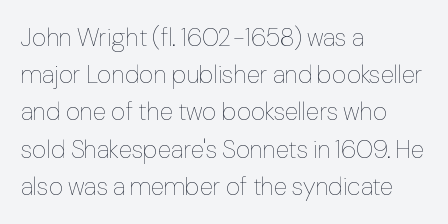
{"italic": "no", "bold": "no", "underline": "no", "align": "left", "line_spacing": "normal", "line_spacing_ratio": 1.49, "letter_spacing": "normal", "letter_spacing_em": 0.0, "glyph_px": 25}
